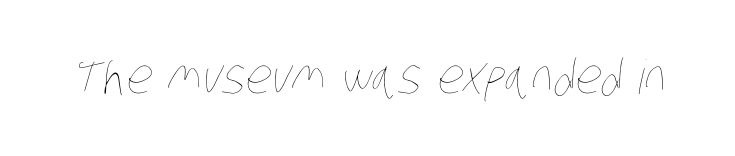
Q: Is the text bold? A: No.
Q: Is the text underlined? A: No.
Q: Is the spacing between letters normal or unusually wide? A: Normal.
Q: Width (condensed, normal, or wide)? A: Condensed.
Q: Stroke contrast? A: Low.
Q: x-height? A: Large.
Q: Monospaced? A: No.
